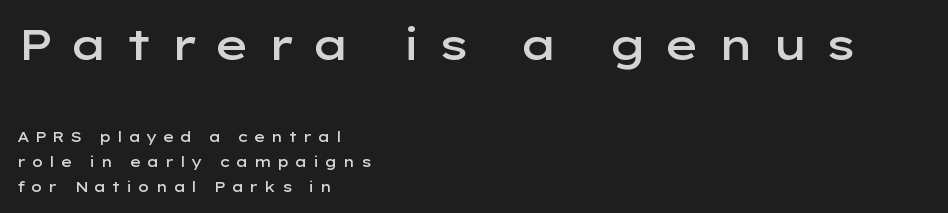
{"serif": "no", "italic": "no", "bold": "semi", "weight": "semibold", "width": "wide", "stroke_contrast": "low", "x_height": "medium", "monospaced": "no", "underline": "no", "align": "left", "line_spacing_ratio": 1.78, "letter_spacing": "wide", "letter_spacing_em": 0.37, "larger_block": "first", "size_ratio": 3.07, "glyph_px": 43}
